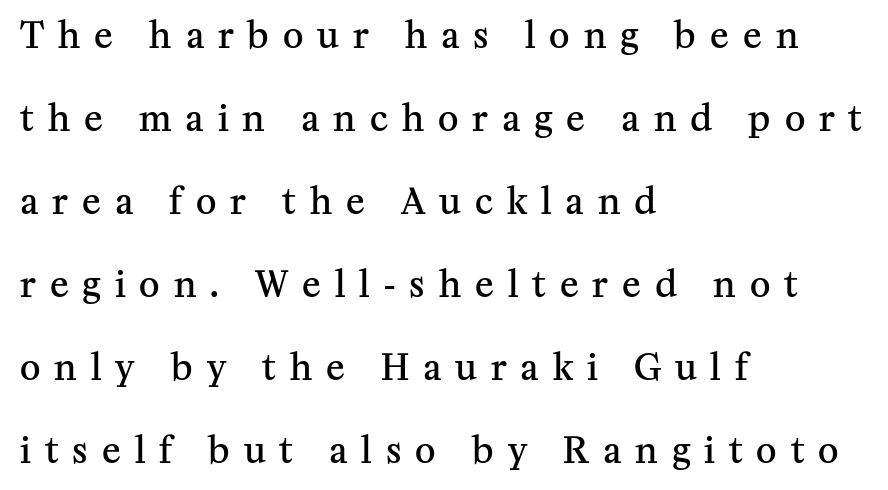
Q: Is the text bold? A: Semi-bold.
Q: Is the text italic (slanted)? A: No, it is upright.
Q: Is the typeface a serif or a sans-serif typeface? A: Serif.
Q: Is the text underlined? A: No.
Q: How is the paragraph aligned? A: Left-aligned.
Q: Is the spacing between letters normal or unusually wide? A: Unusually wide.
Q: Is the spacing between lines tight, normal or loose? A: Loose.
Q: Width (condensed, normal, or wide)? A: Normal.
Q: Stroke contrast? A: Medium.
Q: x-height? A: Medium.
Q: Monospaced? A: No.
